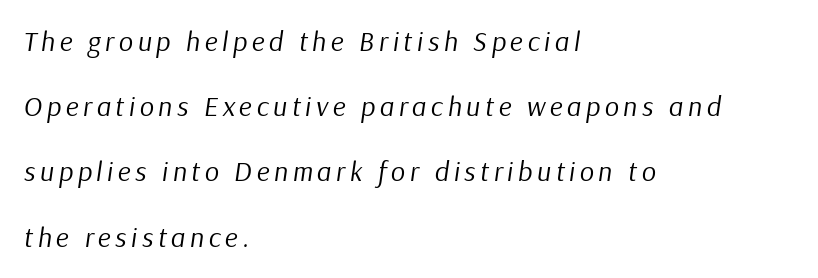
The text carries the slant typical of an italic or oblique font. A great deal of white space separates one row of letters from the next. Varying glyph widths throughout — classic text-font behaviour. Letters rest on an invisible, unmarked baseline. The ragged edge is on the right, which tells us the setting is flush left.
